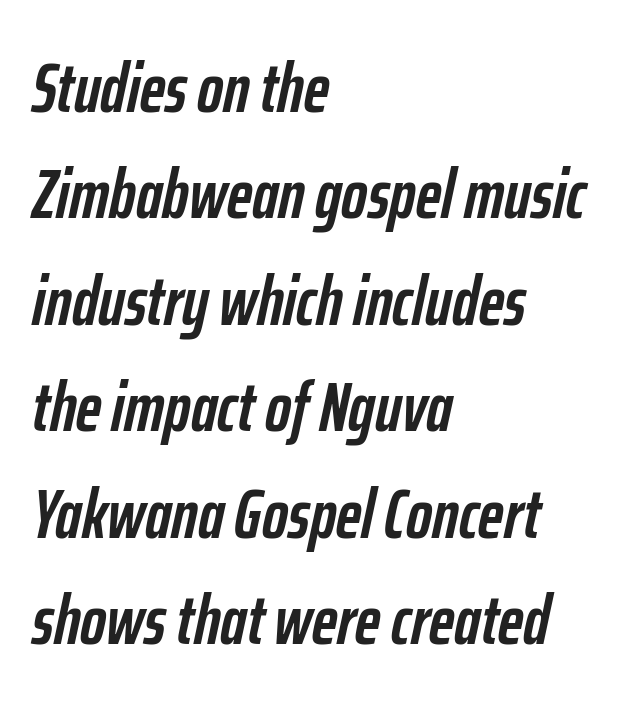
Q: Is the text bold? A: Yes.
Q: Is the text italic (slanted)? A: Yes, it leans right by about 12 degrees.
Q: Is the text underlined? A: No.
Q: How is the paragraph aligned? A: Left-aligned.
Q: Is the spacing between letters normal or unusually wide? A: Normal.
Q: Is the spacing between lines tight, normal or loose? A: Normal.
Q: Width (condensed, normal, or wide)? A: Condensed.
Q: Stroke contrast? A: Low.
Q: x-height? A: Medium.
Q: Monospaced? A: No.
